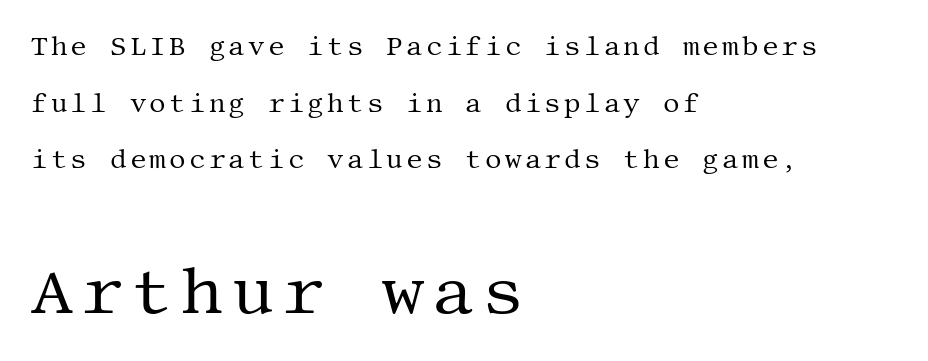
Reading down the column, the eye jumps a long way to each next line. Visually, the bottom section dominates because its glyphs are scaled up. Stem width sits at or under what a default text font uses. Letterform terminals end in serifs throughout the passage. Clear beneath every line of the passage.
